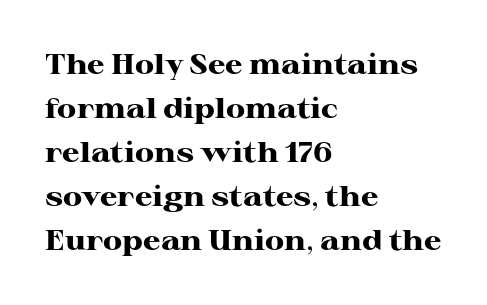
Q: Is the text bold? A: Yes.
Q: Is the text italic (slanted)? A: No, it is upright.
Q: Is the typeface a serif or a sans-serif typeface? A: Serif.
Q: Is the text underlined? A: No.
Q: How is the paragraph aligned? A: Left-aligned.
Q: Is the spacing between letters normal or unusually wide? A: Normal.
Q: Is the spacing between lines tight, normal or loose? A: Normal.
Q: Width (condensed, normal, or wide)? A: Wide.
Q: Stroke contrast? A: High.
Q: x-height? A: Medium.
Q: Monospaced? A: No.
